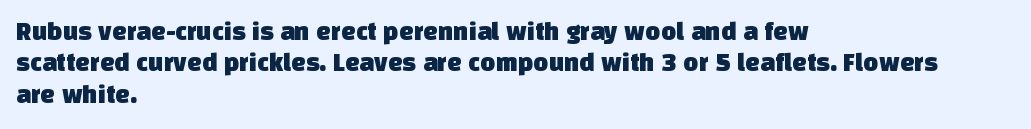
The image shows 26 px text type; set left-aligned, line spacing 1.21x, normal letter spacing, not underlined.
